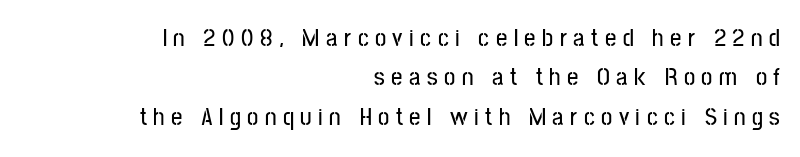
Q: Is the text italic (slanted)? A: No, it is upright.
Q: Is the text underlined? A: No.
Q: How is the paragraph aligned? A: Right-aligned.
Q: Is the spacing between letters normal or unusually wide? A: Unusually wide.
Q: Is the spacing between lines tight, normal or loose? A: Normal.
